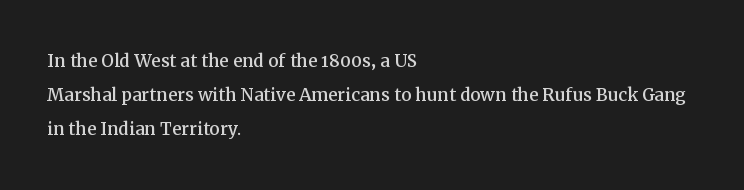
{"italic": "no", "underline": "no", "align": "left", "line_spacing": "normal", "line_spacing_ratio": 1.47, "letter_spacing": "normal", "letter_spacing_em": 0.0, "glyph_px": 23}
